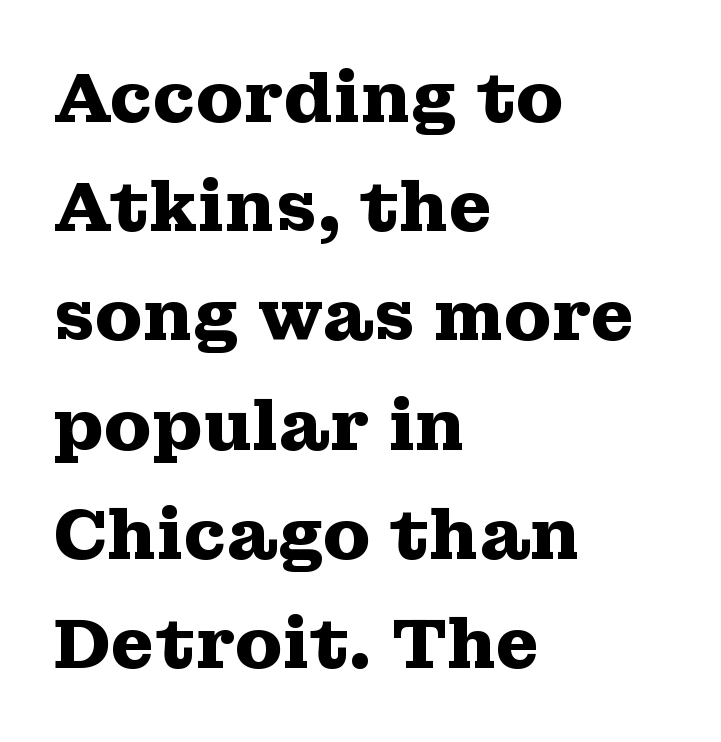
{"serif": "yes", "italic": "no", "bold": "yes", "weight": "heavy", "width": "wide", "stroke_contrast": "medium", "x_height": "medium", "monospaced": "no", "underline": "no", "align": "left", "line_spacing": "normal", "line_spacing_ratio": 1.56, "letter_spacing": "normal", "letter_spacing_em": 0.0, "glyph_px": 70}
